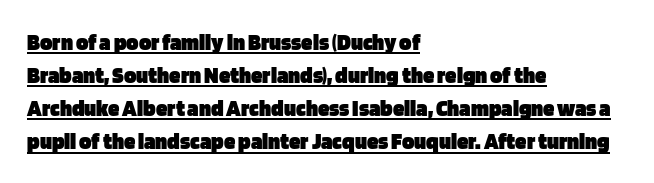
Q: Is the text bold? A: Yes.
Q: Is the text italic (slanted)? A: No, it is upright.
Q: Is the text underlined? A: Yes.
Q: How is the paragraph aligned? A: Left-aligned.
Q: Is the spacing between letters normal or unusually wide? A: Normal.
Q: Is the spacing between lines tight, normal or loose? A: Normal.
